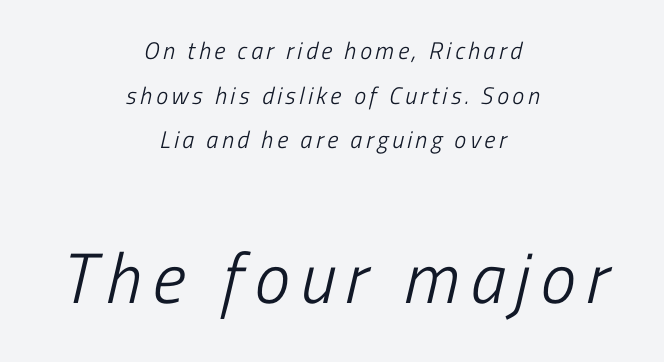
{"italic": "yes", "lean": "right", "slant_degrees": 13, "bold": "no", "weight": "light", "width": "condensed", "stroke_contrast": "low", "x_height": "medium", "monospaced": "no", "underline": "no", "align": "center", "line_spacing_ratio": 1.86, "larger_block": "second", "size_ratio": 2.96, "glyph_px": 71}
